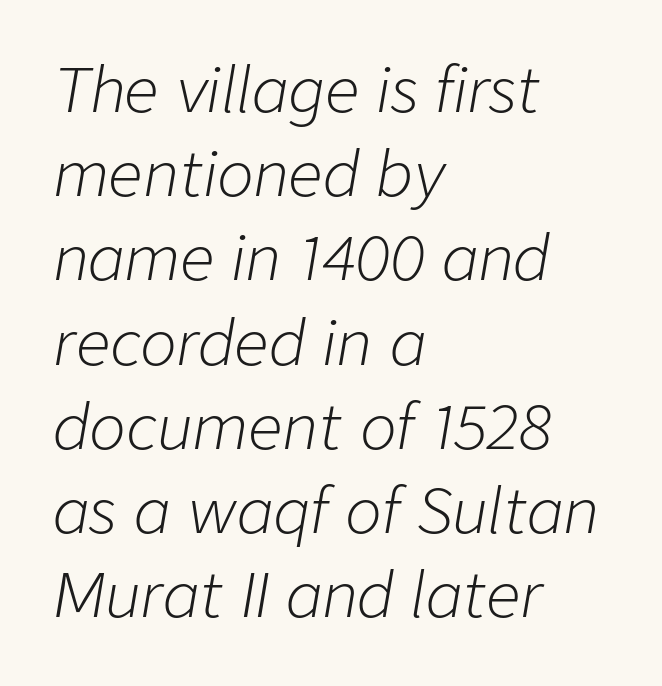
Q: Is the text bold? A: No.
Q: Is the text italic (slanted)? A: Yes, it leans right by about 9 degrees.
Q: Is the text underlined? A: No.
Q: How is the paragraph aligned? A: Left-aligned.
Q: Is the spacing between letters normal or unusually wide? A: Normal.
Q: Is the spacing between lines tight, normal or loose? A: Normal.
Q: Width (condensed, normal, or wide)? A: Normal.
Q: Stroke contrast? A: Low.
Q: x-height? A: Medium.
Q: Monospaced? A: No.
